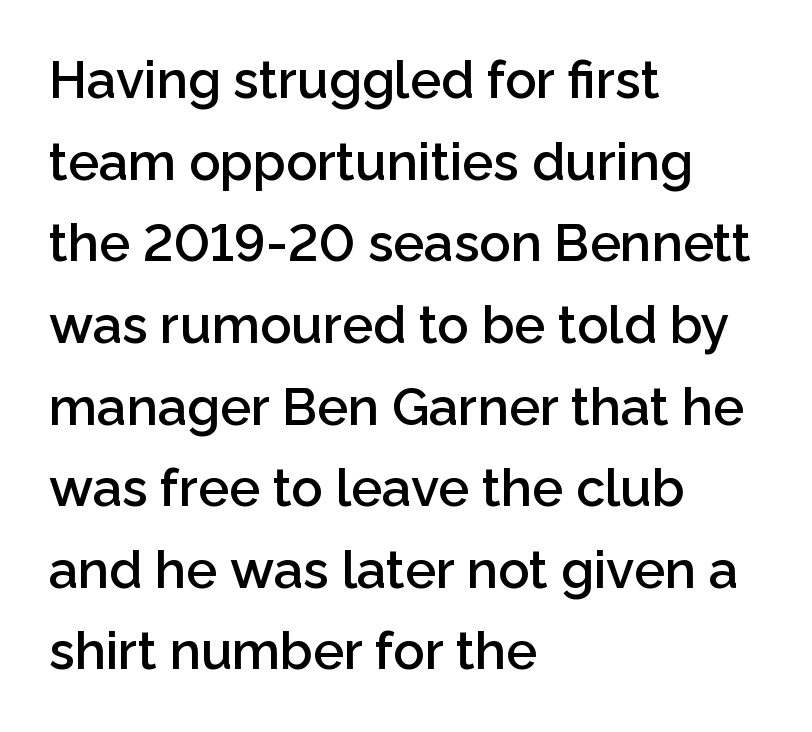
{"serif": "no", "italic": "no", "bold": "semi", "weight": "semibold", "width": "normal", "stroke_contrast": "low", "x_height": "medium", "monospaced": "no", "underline": "no", "align": "left", "line_spacing": "normal", "line_spacing_ratio": 1.57, "letter_spacing": "normal", "letter_spacing_em": 0.0, "glyph_px": 52}
